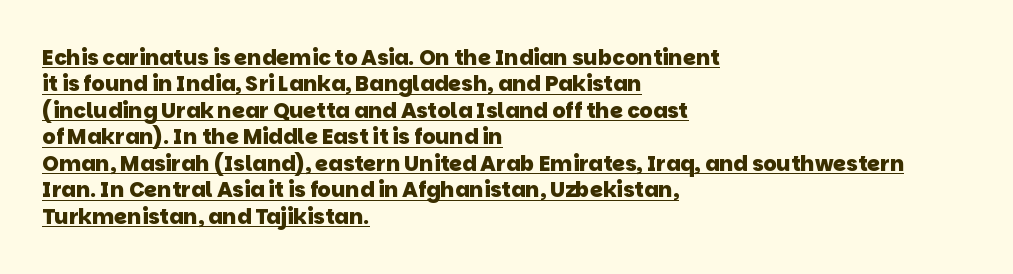
The image shows 21 px bold type; set left-aligned, normal line spacing (1.26x), normal letter spacing, underlined.
